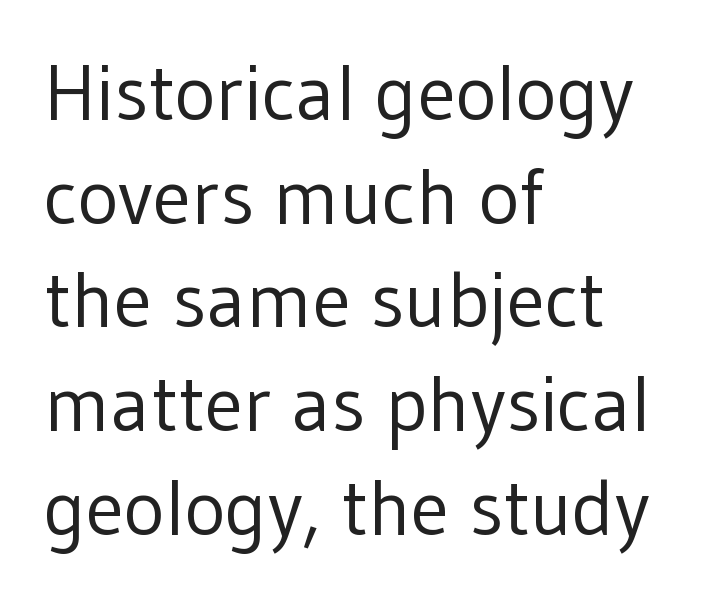
Examine the stroke ends and you'll find no serifs. Here the glyphs are tracked normally, forming tight word shapes. Think of a printed novel: that variable character pitch is what you see here. Vertical stems look standard width or narrower in stroke. The leading is moderate, giving the passage an even texture.
